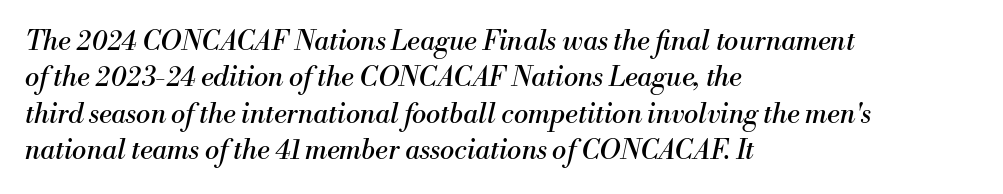
Q: Is the text bold? A: No.
Q: Is the text italic (slanted)? A: Yes, it leans right by about 13 degrees.
Q: Is the text underlined? A: No.
Q: How is the paragraph aligned? A: Left-aligned.
Q: Is the spacing between letters normal or unusually wide? A: Normal.
Q: Is the spacing between lines tight, normal or loose? A: Normal.
